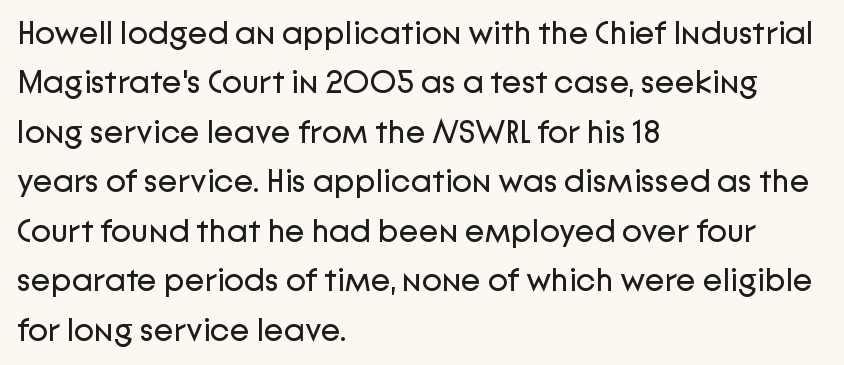
Q: Is the text bold? A: No.
Q: Is the text italic (slanted)? A: No, it is upright.
Q: Is the typeface a serif or a sans-serif typeface? A: Sans-serif.
Q: Is the text underlined? A: No.
Q: How is the paragraph aligned? A: Left-aligned.
Q: Is the spacing between letters normal or unusually wide? A: Normal.
Q: Is the spacing between lines tight, normal or loose? A: Normal.
Q: Width (condensed, normal, or wide)? A: Normal.
Q: Stroke contrast? A: Low.
Q: x-height? A: Medium.
Q: Monospaced? A: No.
